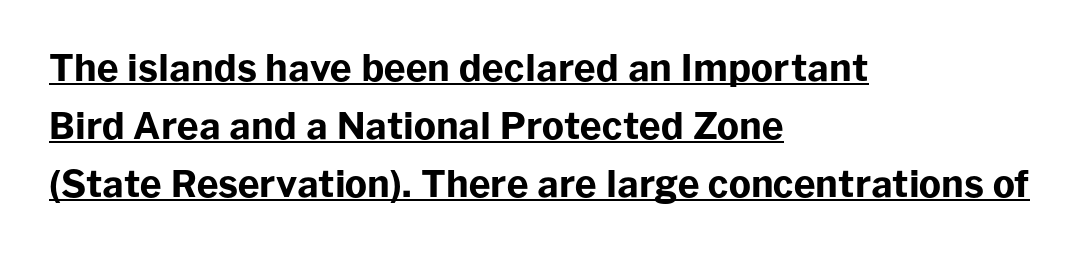
The image shows 37 px bold sans-serif type, upright; set left-aligned, normal line spacing (1.57x), normal letter spacing, underlined; low stroke contrast and a medium x-height.
